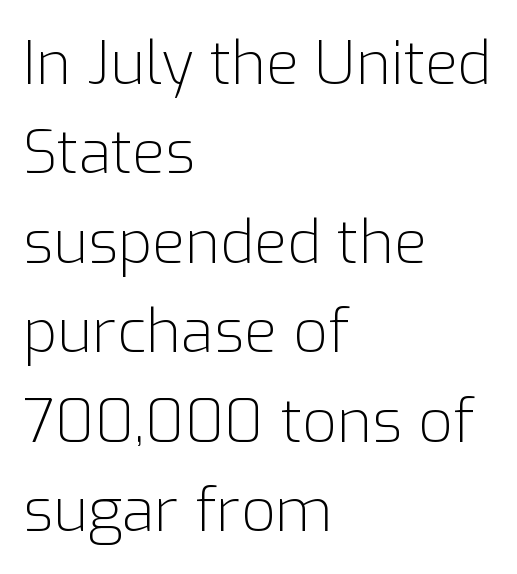
The image shows 60 px light sans-serif type, upright; set left-aligned, normal line spacing (1.49x), normal letter spacing, not underlined; low stroke contrast and a medium x-height.
